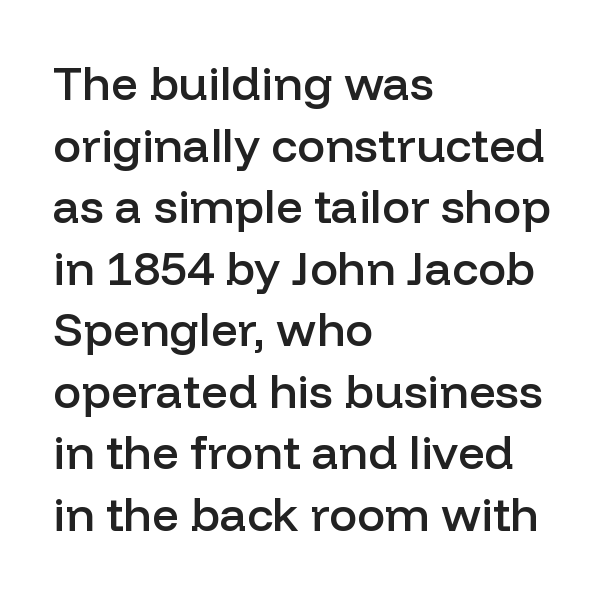
Here the designer chose a conventional face with non-uniform glyph widths. If you drew a ruler down the left edge, every line would touch it. Does the lettering tilt? It doesn't — this is upright. Honestly, the letter spacing is just normal — you wouldn't notice it.
